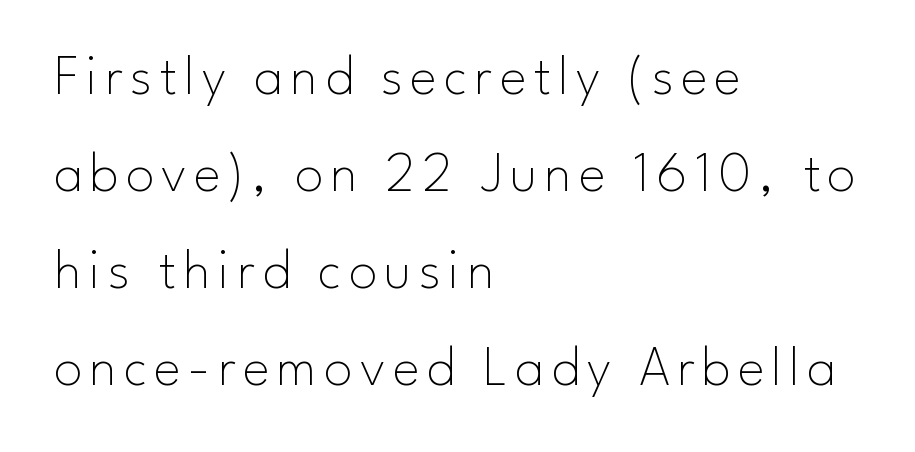
Q: Is the text bold? A: No.
Q: Is the text italic (slanted)? A: No, it is upright.
Q: Is the typeface a serif or a sans-serif typeface? A: Sans-serif.
Q: Is the text underlined? A: No.
Q: How is the paragraph aligned? A: Left-aligned.
Q: Is the spacing between lines tight, normal or loose? A: Normal.
Q: Width (condensed, normal, or wide)? A: Normal.
Q: Stroke contrast? A: Low.
Q: x-height? A: Small.
Q: Monospaced? A: No.
